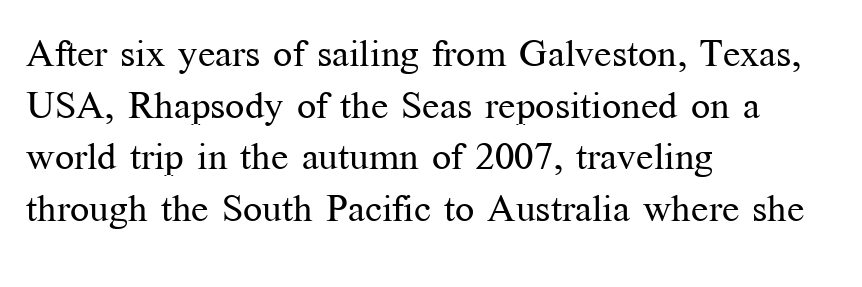
{"serif": "yes", "italic": "no", "bold": "no", "weight": "regular", "width": "normal", "stroke_contrast": "medium", "x_height": "medium", "monospaced": "no", "underline": "no", "align": "left", "line_spacing": "normal", "line_spacing_ratio": 1.36, "letter_spacing": "normal", "letter_spacing_em": 0.0, "glyph_px": 38}
